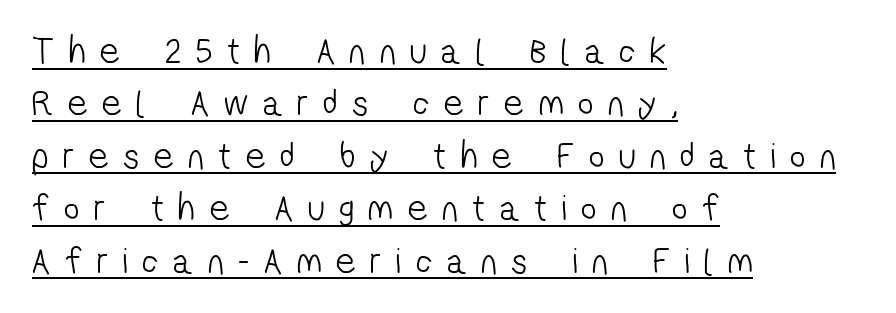
Q: Is the text bold? A: No.
Q: Is the typeface a serif or a sans-serif typeface? A: Sans-serif.
Q: Is the text underlined? A: Yes.
Q: How is the paragraph aligned? A: Left-aligned.
Q: Is the spacing between letters normal or unusually wide? A: Unusually wide.
Q: Is the spacing between lines tight, normal or loose? A: Normal.
Q: Width (condensed, normal, or wide)? A: Condensed.
Q: Stroke contrast? A: Low.
Q: x-height? A: Medium.
Q: Monospaced? A: No.
